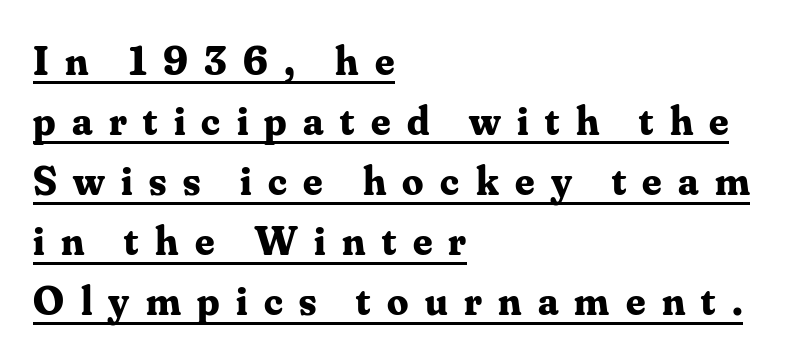
The image shows 42 px bold serif type, upright; set left-aligned, normal line spacing (1.43x), unusually wide letter spacing (+0.39 em), underlined; medium stroke contrast and a small x-height.
